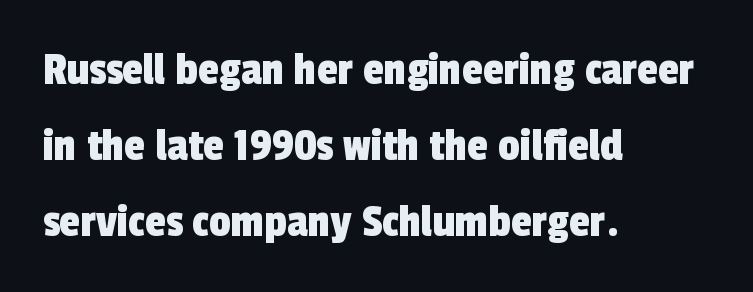
Q: Is the typeface a serif or a sans-serif typeface? A: Sans-serif.
Q: Is the text underlined? A: No.
Q: How is the paragraph aligned? A: Left-aligned.
Q: Is the spacing between letters normal or unusually wide? A: Normal.
Q: Is the spacing between lines tight, normal or loose? A: Normal.
Q: Width (condensed, normal, or wide)? A: Condensed.
Q: x-height? A: Medium.
Q: Monospaced? A: No.
